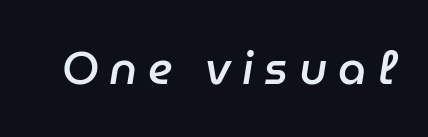
Q: Is the text bold? A: Semi-bold.
Q: Is the text italic (slanted)? A: Yes, it leans right by about 9 degrees.
Q: Is the text underlined? A: No.
Q: Is the spacing between letters normal or unusually wide? A: Unusually wide.
Q: Width (condensed, normal, or wide)? A: Normal.
Q: Stroke contrast? A: Low.
Q: x-height? A: Medium.
Q: Monospaced? A: No.
